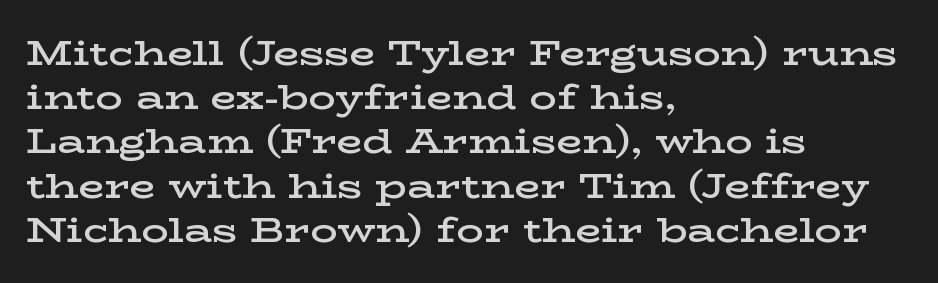
The image shows 34 px semibold, wide serif type, upright; set left-aligned, normal line spacing (1.3x), normal letter spacing, not underlined; low stroke contrast and a medium x-height.
